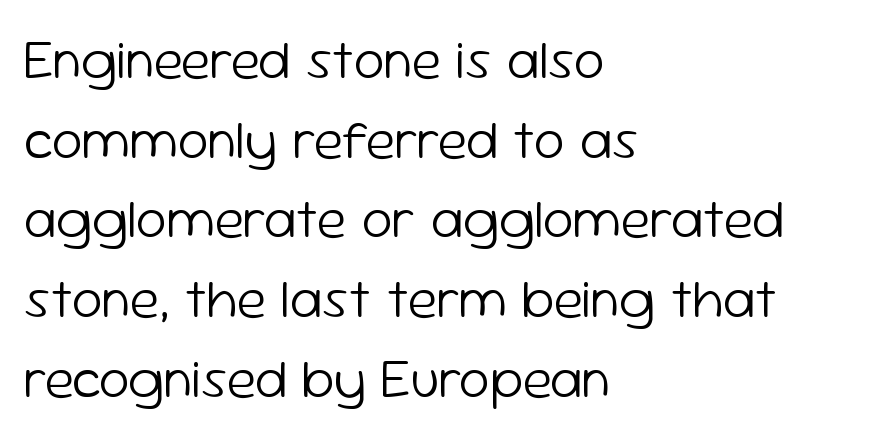
Q: Is the text bold? A: No.
Q: Is the text italic (slanted)? A: No, it is upright.
Q: Is the typeface a serif or a sans-serif typeface? A: Sans-serif.
Q: Is the text underlined? A: No.
Q: How is the paragraph aligned? A: Left-aligned.
Q: Is the spacing between letters normal or unusually wide? A: Normal.
Q: Is the spacing between lines tight, normal or loose? A: Normal.
Q: Width (condensed, normal, or wide)? A: Normal.
Q: Stroke contrast? A: Low.
Q: x-height? A: Medium.
Q: Monospaced? A: No.
